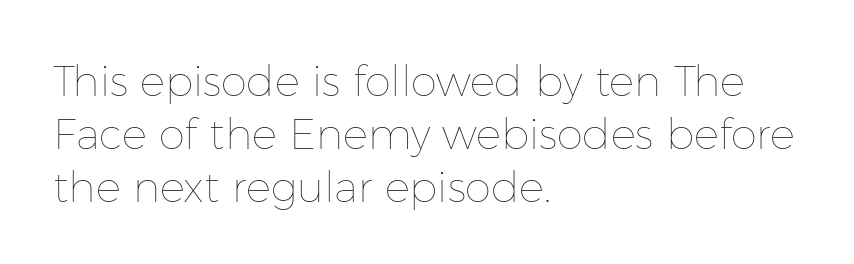
{"italic": "no", "bold": "no", "weight": "thin", "width": "normal", "stroke_contrast": "low", "x_height": "medium", "monospaced": "no", "underline": "no", "align": "left", "line_spacing": "normal", "line_spacing_ratio": 1.26, "letter_spacing": "normal", "letter_spacing_em": 0.0, "glyph_px": 42}
